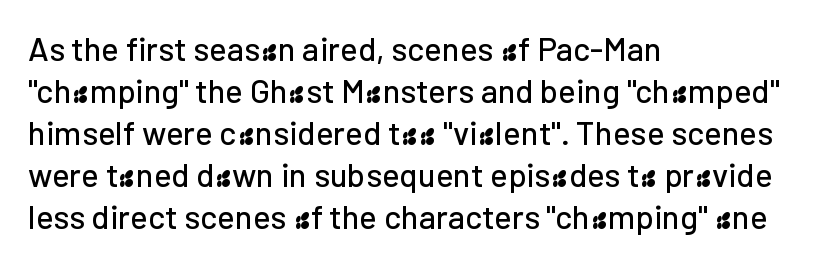
The image shows 33 px sans-serif type, upright; set left-aligned, normal line spacing (1.27x), normal letter spacing, not underlined; low stroke contrast and a medium x-height.
